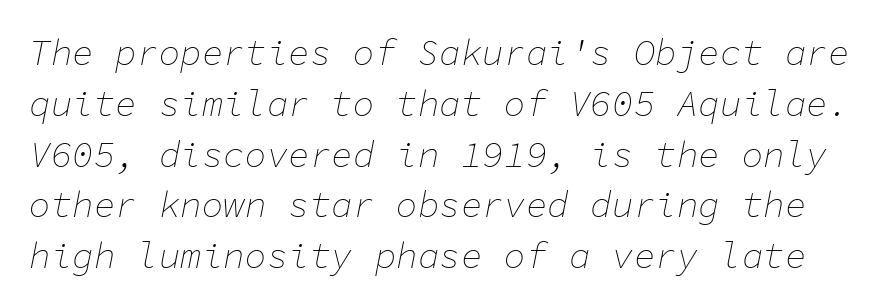
The image shows 36 px thin type, italic (leaning right), monospaced; set normal line spacing (1.41x), normal letter spacing, not underlined; low stroke contrast and a medium x-height.
